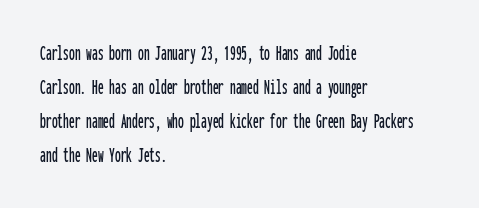
Clear beneath every line of the passage. Notice how descenders clear the ascenders below comfortably — that's standard leading. In terms of letterspacing, this is plain default setting. The lettering stays uniformly vertical, giving the passage a roman look. The lines in this sample share a left origin and differ only in where they stop.
